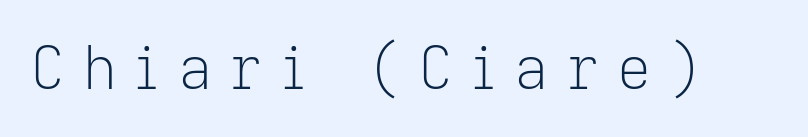
The image shows 59 px light sans-serif type, upright; set unusually wide letter spacing (+0.3 em), not underlined; low stroke contrast and a medium x-height.
